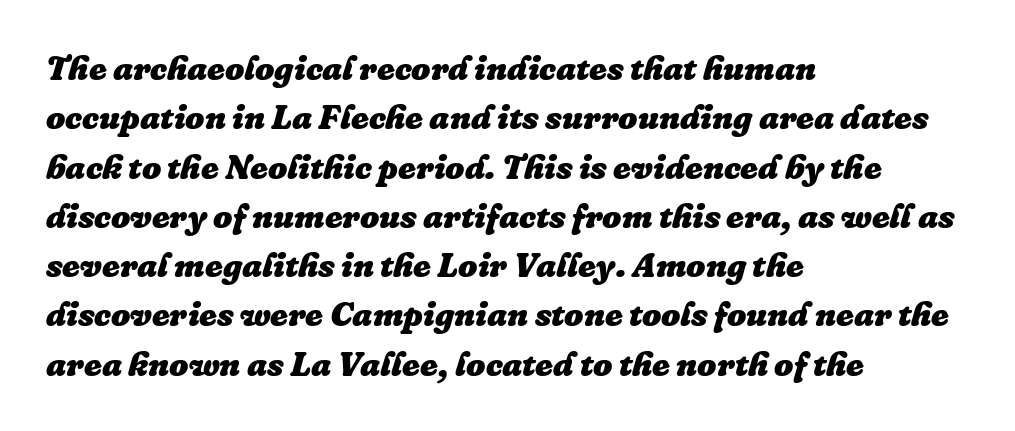
{"italic": "yes", "lean": "right", "slant_degrees": 16, "bold": "yes", "weight": "heavy", "width": "normal", "stroke_contrast": "low", "x_height": "medium", "monospaced": "no", "underline": "no", "align": "left", "line_spacing": "normal", "line_spacing_ratio": 1.45, "letter_spacing": "normal", "letter_spacing_em": 0.0, "glyph_px": 34}
